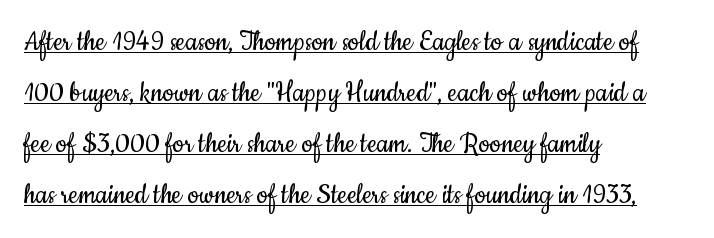
Letterform terminals end flat and unadorned throughout the passage. The paragraph shown leans on its left margin. How would I describe the line gaps? Plain and ordinary. The weight tops out at a normal text grade.
